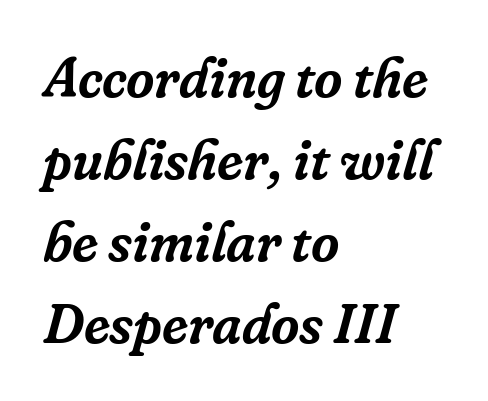
Q: Is the text italic (slanted)? A: Yes, it leans right by about 16 degrees.
Q: Is the typeface a serif or a sans-serif typeface? A: Serif.
Q: Is the text underlined? A: No.
Q: How is the paragraph aligned? A: Left-aligned.
Q: Is the spacing between letters normal or unusually wide? A: Normal.
Q: Is the spacing between lines tight, normal or loose? A: Normal.
Q: Width (condensed, normal, or wide)? A: Normal.
Q: Stroke contrast? A: Low.
Q: x-height? A: Medium.
Q: Monospaced? A: No.
